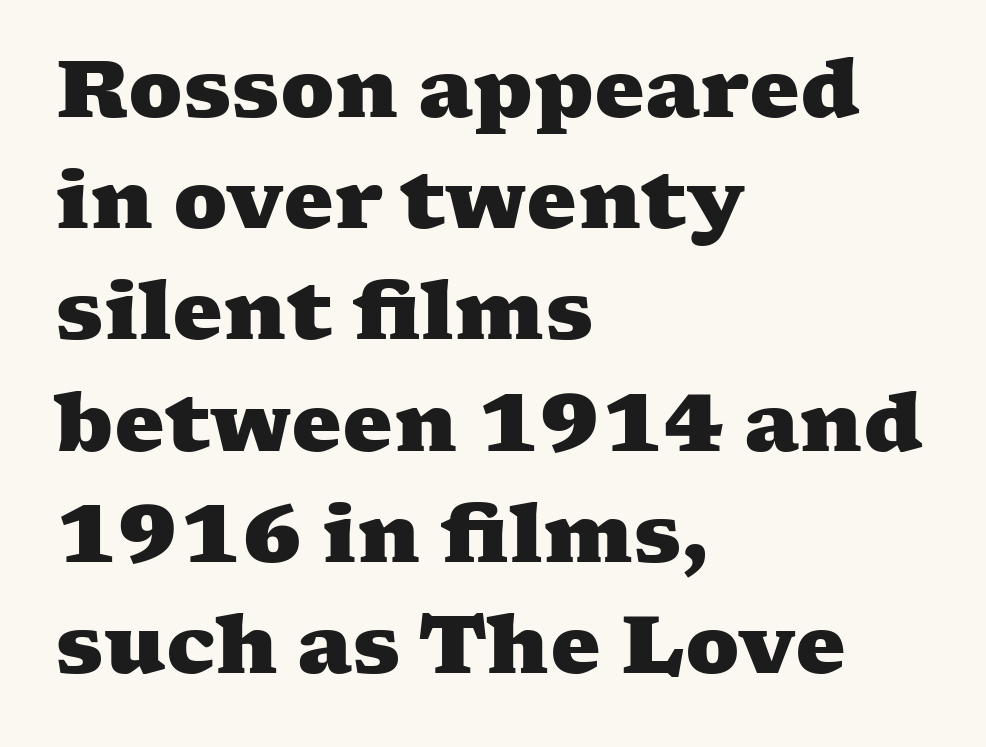
Proportional: the letters do not fall into vertical columns. Compared with typical paragraphs, the rows here are spaced about the same. Characters follow at the spacing the type designer built in. Each letter's strokes conclude with small projecting serifs.
